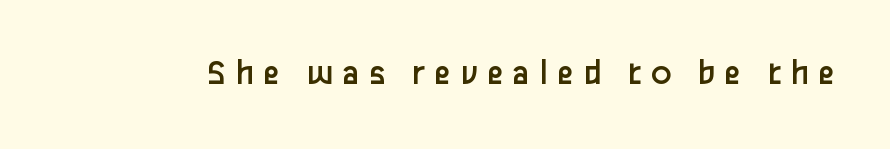
When letters stand straight like this, we call the style roman or upright. Looks like regular typesetting: each glyph gets only the width it needs. The glyphs in this specimen are sans serif. Display-style spreading of the glyphs; the letterfit is very open. A clean baseline with only descenders dipping below it.
